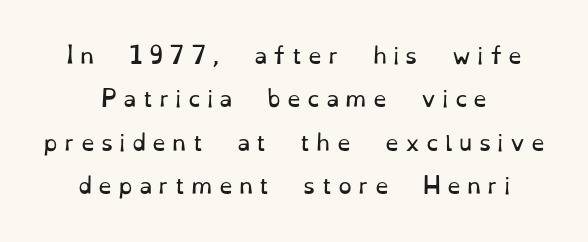
Q: Is the text bold? A: No.
Q: Is the text italic (slanted)? A: No, it is upright.
Q: Is the text underlined? A: No.
Q: How is the paragraph aligned? A: Centered.
Q: Is the spacing between letters normal or unusually wide? A: Unusually wide.
Q: Is the spacing between lines tight, normal or loose? A: Loose.
